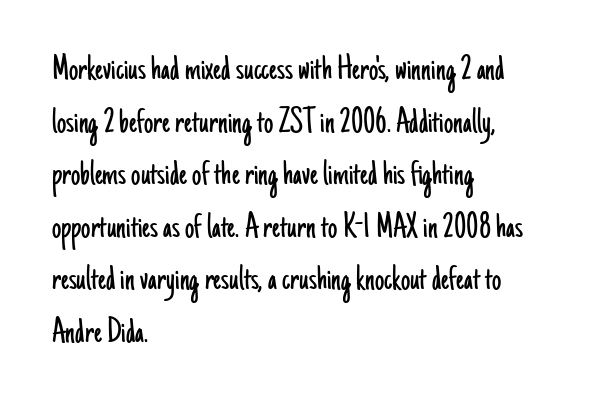
Q: Is the text bold? A: No.
Q: Is the text italic (slanted)? A: No, it is upright.
Q: Is the typeface a serif or a sans-serif typeface? A: Sans-serif.
Q: Is the text underlined? A: No.
Q: How is the paragraph aligned? A: Left-aligned.
Q: Is the spacing between letters normal or unusually wide? A: Normal.
Q: Is the spacing between lines tight, normal or loose? A: Normal.
Q: Width (condensed, normal, or wide)? A: Condensed.
Q: Stroke contrast? A: Low.
Q: x-height? A: Small.
Q: Monospaced? A: No.
